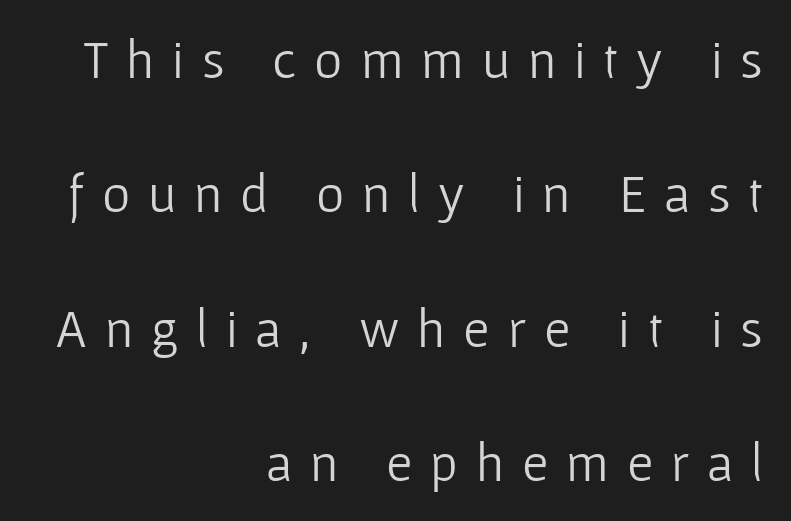
{"serif": "no", "italic": "no", "bold": "no", "weight": "light", "width": "normal", "stroke_contrast": "low", "x_height": "medium", "monospaced": "no", "underline": "no", "align": "right", "line_spacing": "loose", "line_spacing_ratio": 2.49, "letter_spacing": "wide", "letter_spacing_em": 0.33, "glyph_px": 54}
